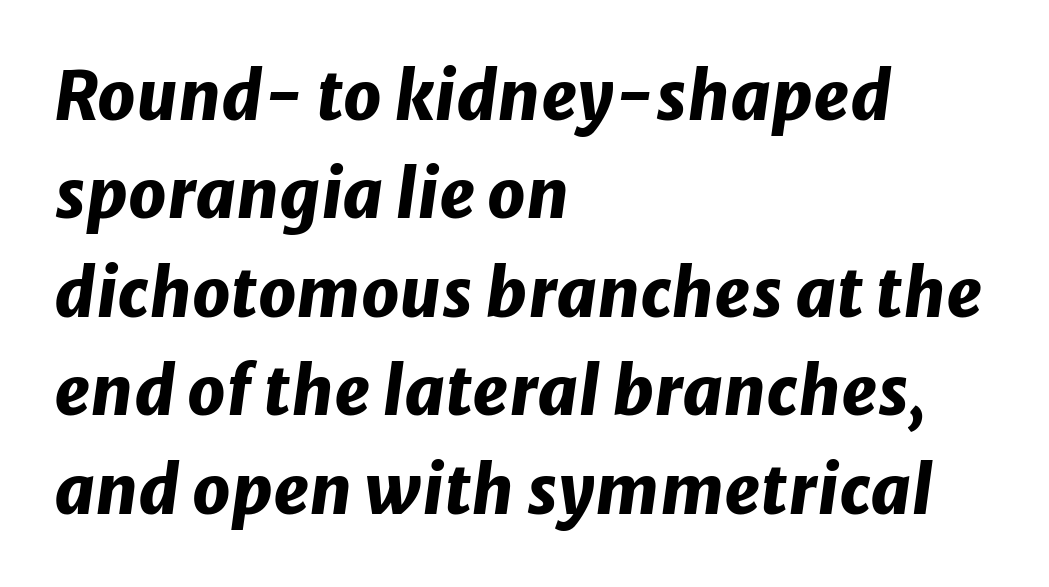
Q: Is the text bold? A: Yes.
Q: Is the text italic (slanted)? A: Yes, it leans right by about 8 degrees.
Q: Is the text underlined? A: No.
Q: How is the paragraph aligned? A: Left-aligned.
Q: Is the spacing between letters normal or unusually wide? A: Normal.
Q: Is the spacing between lines tight, normal or loose? A: Normal.
Q: Width (condensed, normal, or wide)? A: Normal.
Q: Stroke contrast? A: Low.
Q: x-height? A: Medium.
Q: Monospaced? A: No.
